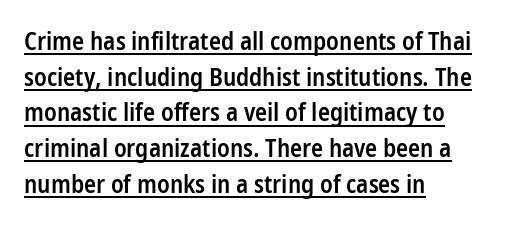
Honestly, the row spacing looks completely unremarkable. Its strokes are somewhat broadened, the hallmark of semibold type. The typesetter chose a ragged-right arrangement here. The rendered words wear a rule along their underside. The passage shown has conventional tracking throughout. Upright lettering throughout.
